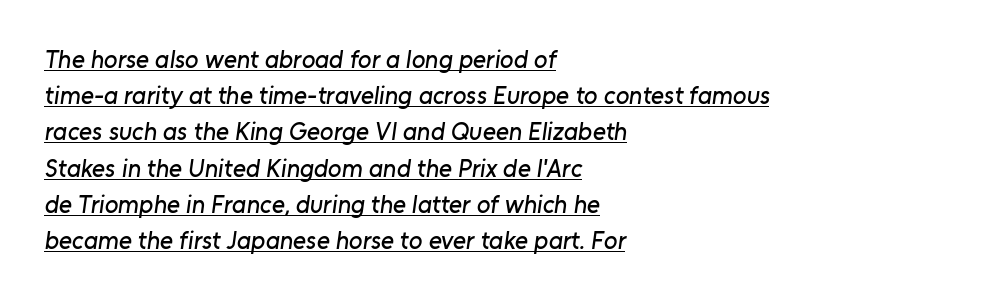
A typesetter would call this zero additional tracking. Compared with typical paragraphs, the rows here are spaced about the same. The paragraph has a hard left edge and a soft right edge. This rendering features underlined lettering.
